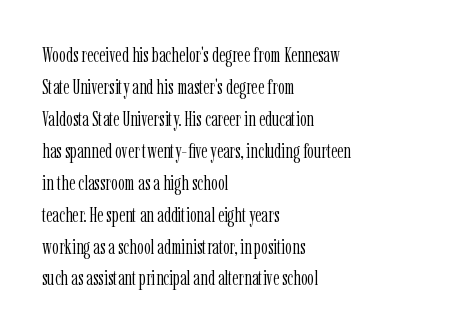
Q: Is the text bold? A: No.
Q: Is the text italic (slanted)? A: No, it is upright.
Q: Is the text underlined? A: No.
Q: How is the paragraph aligned? A: Left-aligned.
Q: Is the spacing between letters normal or unusually wide? A: Normal.
Q: Is the spacing between lines tight, normal or loose? A: Normal.
